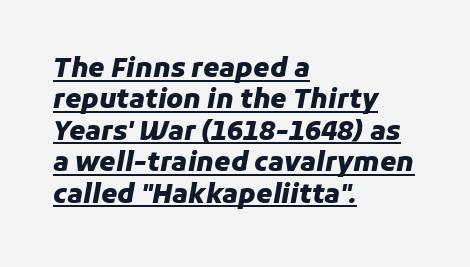
Characters are canted at an angle relative to the baseline's perpendicular. Strokes here are thick enough to call this a true bold. Compared with a centered layout, this one pins lines to the left instead. This is underlined copy, the kind a proofreader might mark for attention. Words appear dense and cohesive because spacing is normal.
